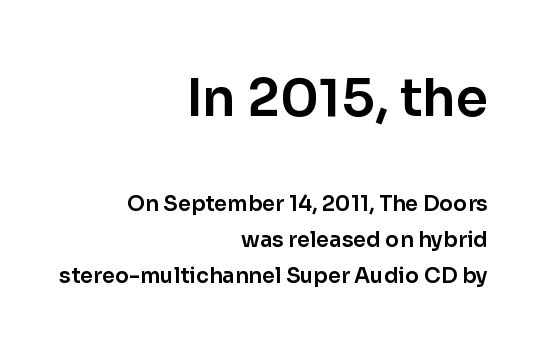
Q: Is the text italic (slanted)? A: No, it is upright.
Q: Is the typeface a serif or a sans-serif typeface? A: Sans-serif.
Q: Is the text underlined? A: No.
Q: How is the paragraph aligned? A: Right-aligned.
Q: Is the spacing between letters normal or unusually wide? A: Normal.
Q: Which block of text is set in a larger size, the first (top) or the second (bottom)? A: The first (top) one.
Q: Width (condensed, normal, or wide)? A: Normal.
Q: Stroke contrast? A: Low.
Q: x-height? A: Medium.
Q: Monospaced? A: No.
